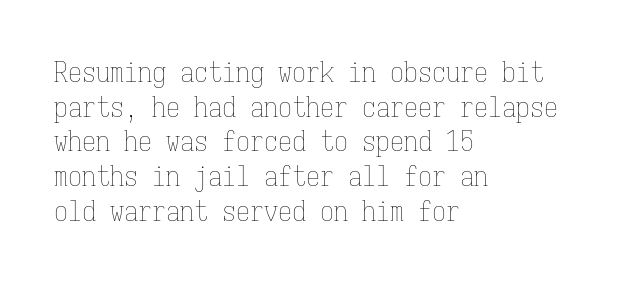
{"italic": "no", "bold": "no", "weight": "thin", "width": "condensed", "stroke_contrast": "low", "x_height": "medium", "monospaced": "yes", "underline": "no", "align": "left", "line_spacing_ratio": 1.24, "letter_spacing": "normal", "letter_spacing_em": 0.0, "glyph_px": 28}
